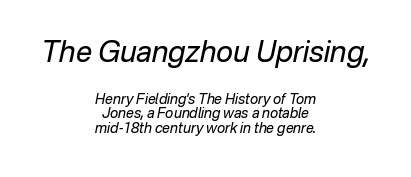
Rule under the text: the space is simply empty. Note: larger setting up top, smaller setting below. Interline gaps are noticeably narrow in this sample. The characters are drawn with everyday or finer stroke widths. You can tell it's italic because the verticals aren't actually vertical. Centered paragraph, ragged on both sides.
